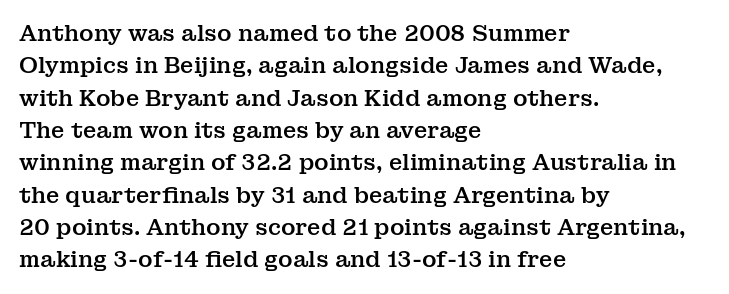
Q: Is the text italic (slanted)? A: No, it is upright.
Q: Is the text underlined? A: No.
Q: How is the paragraph aligned? A: Left-aligned.
Q: Is the spacing between letters normal or unusually wide? A: Normal.
Q: Is the spacing between lines tight, normal or loose? A: Normal.
